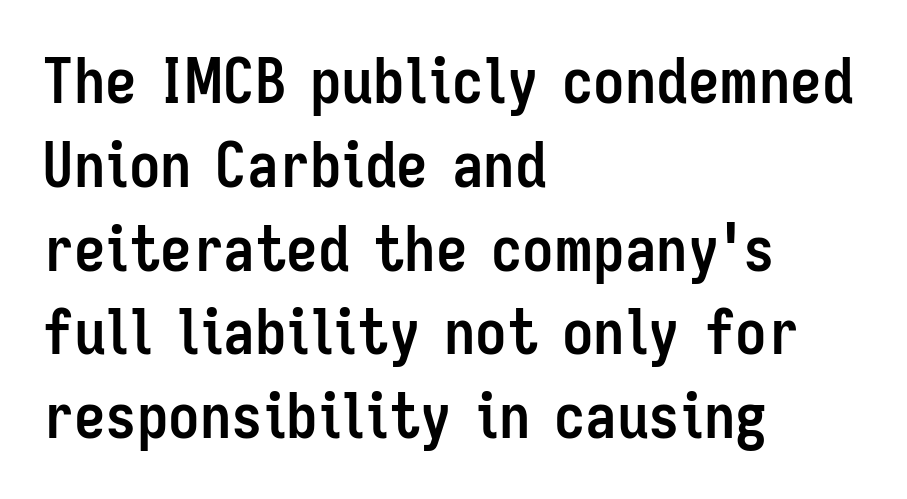
The image shows 63 px semibold, condensed sans-serif type, upright; set left-aligned, normal line spacing (1.33x), normal letter spacing, not underlined; low stroke contrast and a medium x-height.
